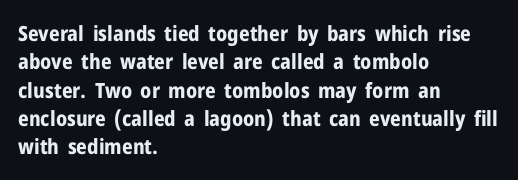
The image shows 21 px bold type, upright; set left-aligned, normal line spacing (1.35x), normal letter spacing, not underlined.
